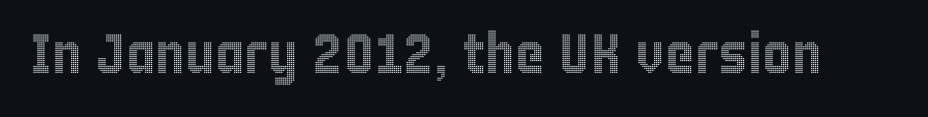
Q: Is the text italic (slanted)? A: No, it is upright.
Q: Is the text underlined? A: No.
Q: Is the spacing between letters normal or unusually wide? A: Normal.
Q: Width (condensed, normal, or wide)? A: Condensed.
Q: x-height? A: Large.
Q: Monospaced? A: No.
